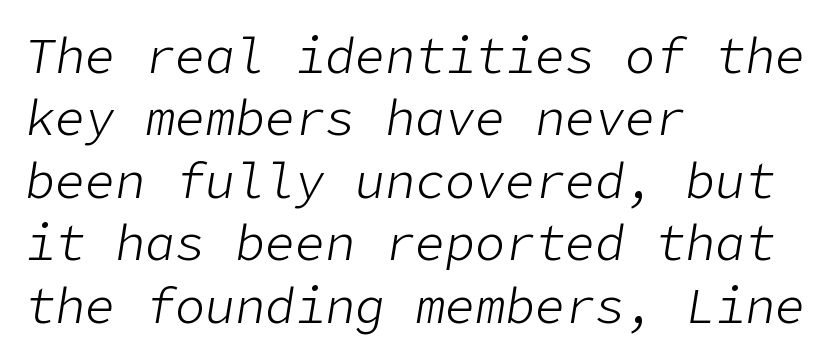
This reads as an unemphasized weight, regular at the heaviest. Is the block centered? No — it sits flush against the left margin. The rendering keeps characters at their native spacing. These lines were composed using italics. If you measured baseline to baseline, you'd find a middling distance.
